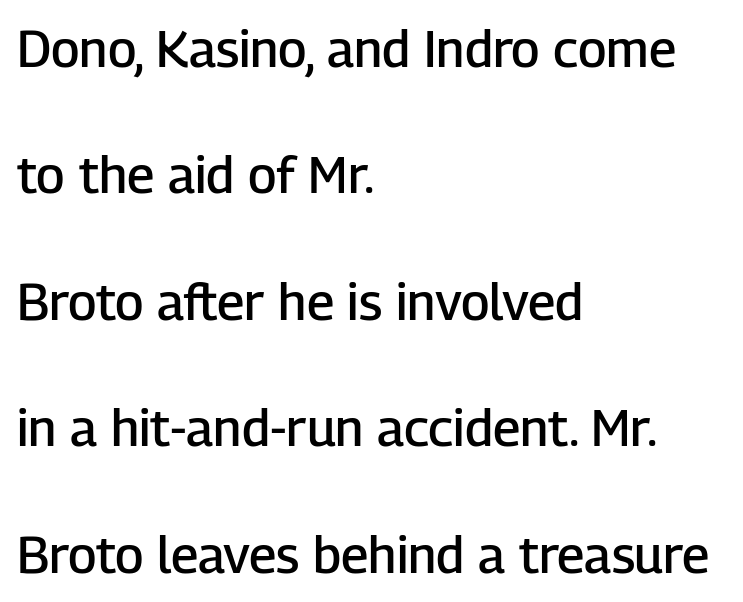
{"serif": "no", "italic": "no", "bold": "semi", "weight": "semibold", "width": "normal", "stroke_contrast": "low", "x_height": "medium", "monospaced": "no", "underline": "no", "align": "left", "line_spacing": "loose", "line_spacing_ratio": 2.48, "letter_spacing": "normal", "letter_spacing_em": 0.0, "glyph_px": 51}
